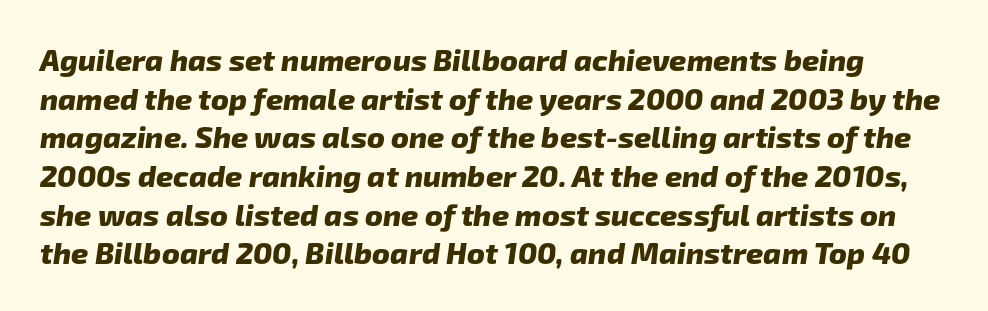
The image shows 30 px heavy sans-serif type; set normal line spacing (1.29x), normal letter spacing, not underlined; low stroke contrast and a medium x-height.
